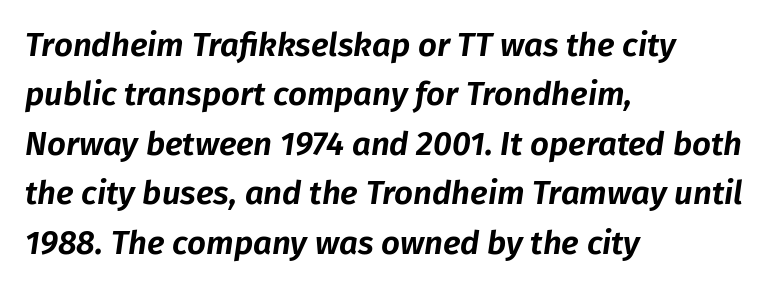
Has an underline been added? It has not. A normal amount of white space separates one row of letters from the next. Horizontally, the lines are justified to the leading edge only. A typesetter would call this proportional, since set widths differ per character.
